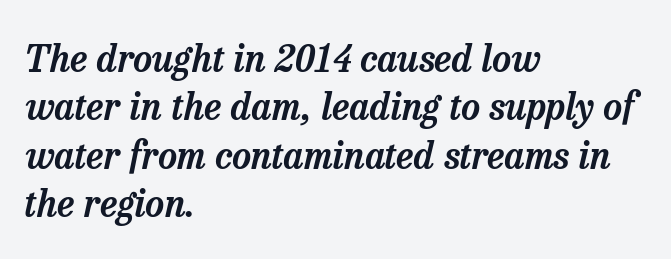
The image shows 37 px serif type, italic (leaning right); set left-aligned, normal line spacing (1.31x), normal letter spacing, not underlined; low stroke contrast and a medium x-height.
